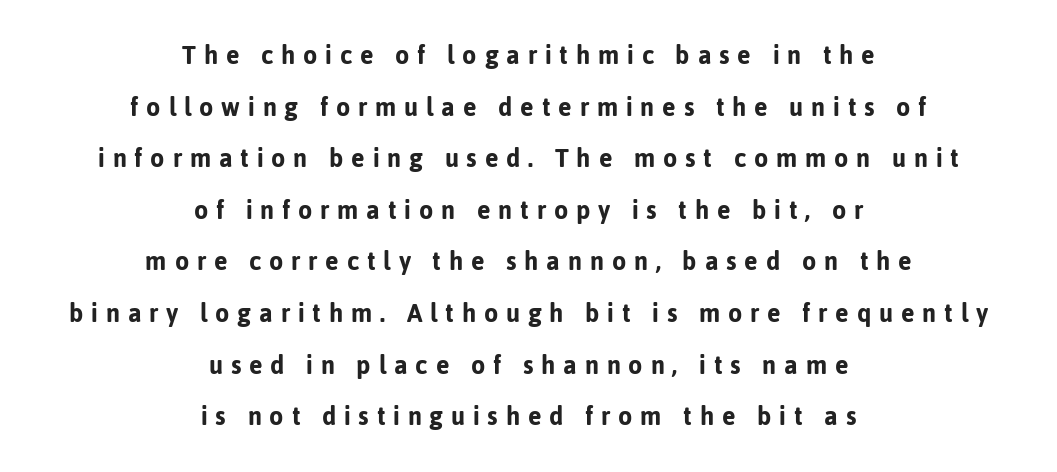
Q: Is the text italic (slanted)? A: No, it is upright.
Q: Is the typeface a serif or a sans-serif typeface? A: Sans-serif.
Q: Is the text underlined? A: No.
Q: How is the paragraph aligned? A: Centered.
Q: Is the spacing between letters normal or unusually wide? A: Unusually wide.
Q: Width (condensed, normal, or wide)? A: Normal.
Q: Stroke contrast? A: Low.
Q: x-height? A: Medium.
Q: Monospaced? A: No.
